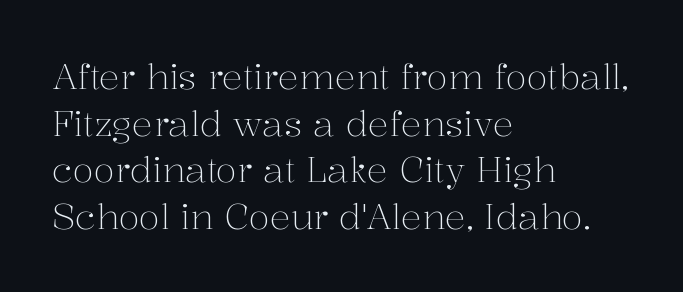
The image shows 35 px light serif type, upright; set left-aligned, normal line spacing (1.33x), normal letter spacing, not underlined; medium stroke contrast and a medium x-height.
